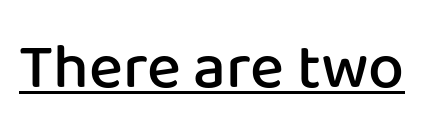
As a designer I'd log this as weight 600, semibold. It's the straight-up-and-down kind of type. The face used here is rendered with its standard letterfit. The rendering shows plain stroke endings on the letterforms — a sans-serif design.
